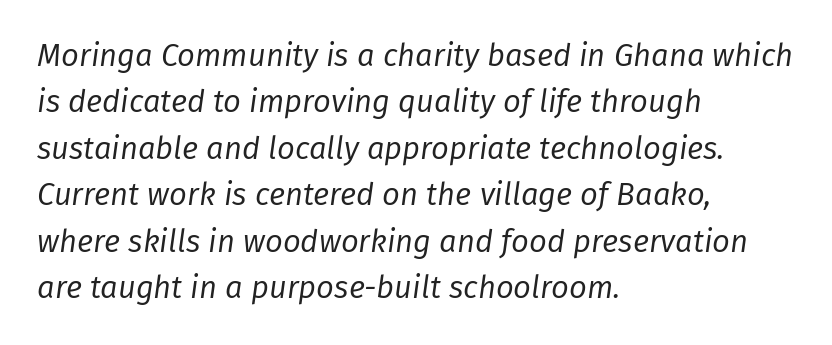
The image shows 31 px regular-weight type, italic (leaning right); set left-aligned, normal line spacing (1.5x), normal letter spacing, not underlined; low stroke contrast and a medium x-height.
